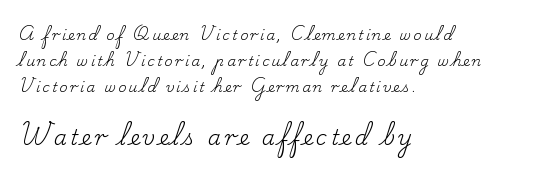
Q: Is the text bold? A: No.
Q: Is the text italic (slanted)? A: Yes.
Q: Is the text underlined? A: No.
Q: How is the paragraph aligned? A: Left-aligned.
Q: Which block of text is set in a larger size, the first (top) or the second (bottom)? A: The second (bottom) one.
